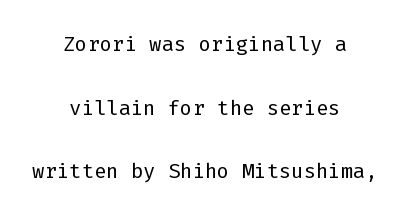
Stroke terminals: plain, sans-serif. Characters follow at the spacing the type designer built in. Think of a typewriter: that constant character pitch is what you see here. Is the block centered? Yes — each line is placed symmetrically about the middle.
